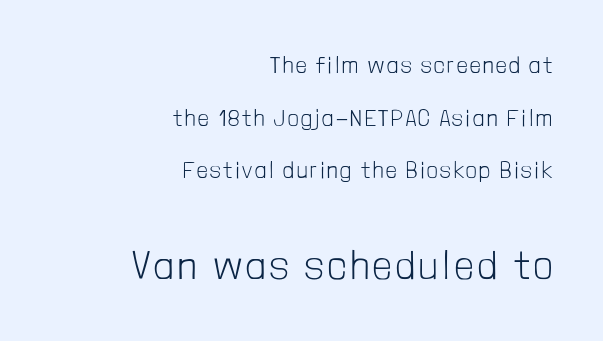
The image shows 40 px light, condensed sans-serif type, upright; set right-aligned, loose line spacing (2.29x), not underlined; the second (bottom) block is 1.74x larger; low stroke contrast and a medium x-height.
